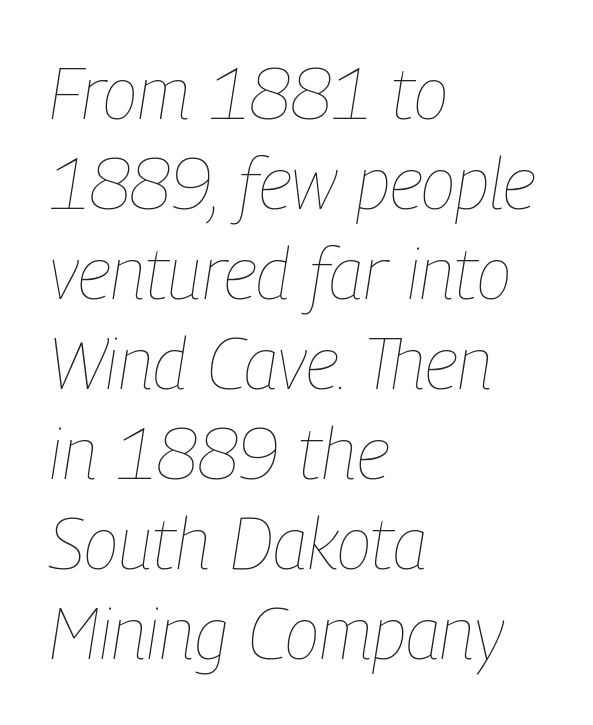
Q: Is the text bold? A: No.
Q: Is the text italic (slanted)? A: Yes, it leans right by about 9 degrees.
Q: Is the text underlined? A: No.
Q: How is the paragraph aligned? A: Left-aligned.
Q: Is the spacing between letters normal or unusually wide? A: Normal.
Q: Is the spacing between lines tight, normal or loose? A: Normal.
Q: Width (condensed, normal, or wide)? A: Condensed.
Q: Stroke contrast? A: Low.
Q: x-height? A: Medium.
Q: Monospaced? A: No.
